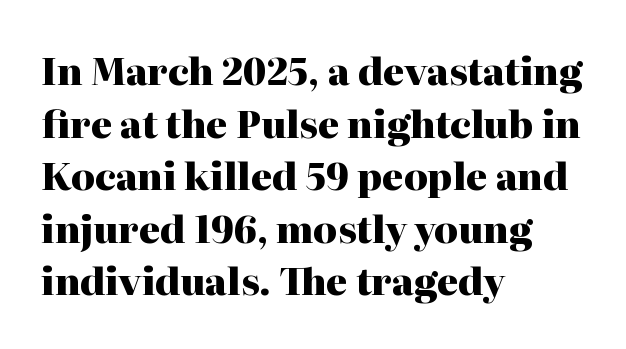
{"serif": "yes", "italic": "no", "bold": "yes", "weight": "heavy", "width": "normal", "stroke_contrast": "high", "x_height": "medium", "monospaced": "no", "underline": "no", "align": "left", "line_spacing": "normal", "line_spacing_ratio": 1.42, "letter_spacing": "normal", "letter_spacing_em": 0.0, "glyph_px": 37}
